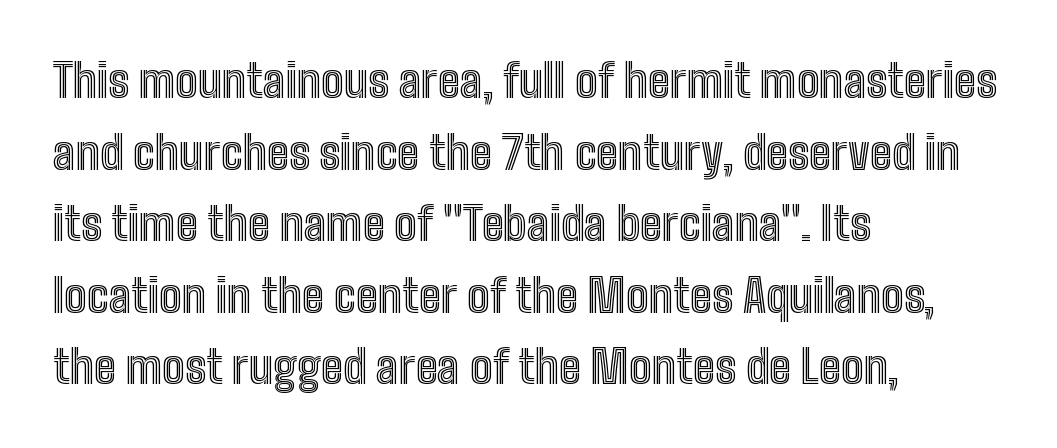
The line-height multiplier appears to be the usual default. The paragraph has a hard left edge and a soft right edge. Vertical strokes here are truly vertical. The face used here is proportionally spaced, like ordinary book or web type. Underline: absent. This sample uses plain, unmodified letter spacing.
